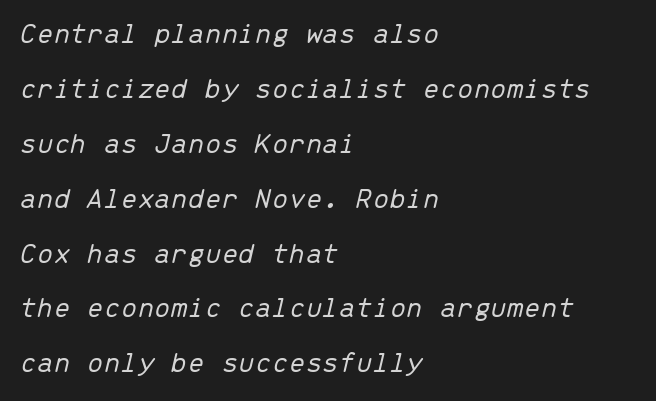
{"italic": "yes", "lean": "right", "slant_degrees": 13, "bold": "no", "weight": "light", "width": "normal", "stroke_contrast": "low", "x_height": "medium", "monospaced": "yes", "underline": "no", "align": "left", "line_spacing_ratio": 1.83, "letter_spacing": "normal", "letter_spacing_em": 0.0, "glyph_px": 30}
